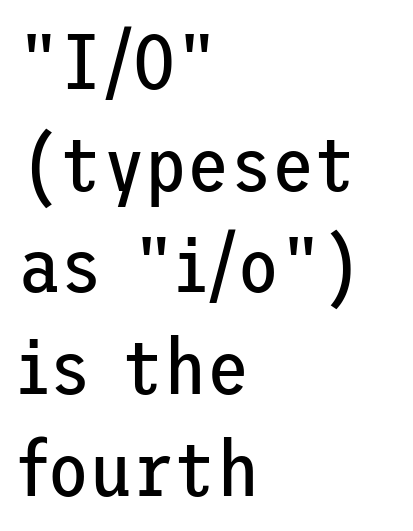
Short note: letters normally spaced. The rendering shows plain stroke endings on the letterforms — a sans-serif design. Teacher's note: observe the even left margin — that is flush-left alignment. The passage shown stacks its lines at a standard gap. Stems and bowls with no extra thickness — not bold. The space directly below the letters is spotless.
